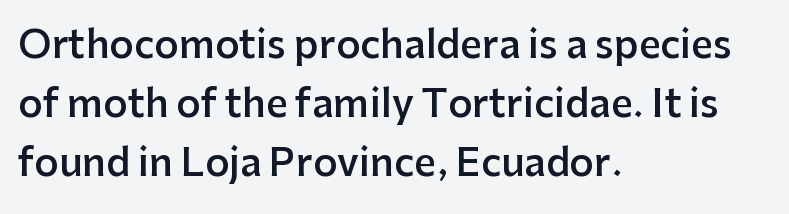
Q: Is the text bold? A: Semi-bold.
Q: Is the text italic (slanted)? A: No, it is upright.
Q: Is the typeface a serif or a sans-serif typeface? A: Sans-serif.
Q: Is the text underlined? A: No.
Q: How is the paragraph aligned? A: Left-aligned.
Q: Is the spacing between letters normal or unusually wide? A: Normal.
Q: Is the spacing between lines tight, normal or loose? A: Normal.
Q: Width (condensed, normal, or wide)? A: Normal.
Q: Stroke contrast? A: Low.
Q: x-height? A: Medium.
Q: Monospaced? A: No.
